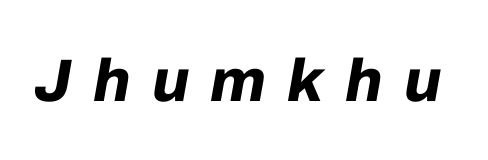
Strong, thick strokes mark this as bold type. In terms of posture, this sample is oblique. Descenders are the only things crossing below the line. The rendering uses natural spacing where letterforms have individual widths. Words appear elongated and porous because spacing is wide.
